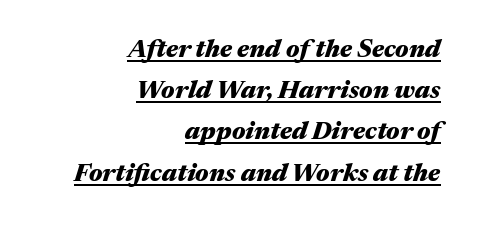
{"italic": "yes", "lean": "right", "slant_degrees": 17, "bold": "yes", "underline": "yes", "align": "right", "line_spacing": "normal", "line_spacing_ratio": 1.65, "letter_spacing": "normal", "letter_spacing_em": 0.0, "glyph_px": 25}
